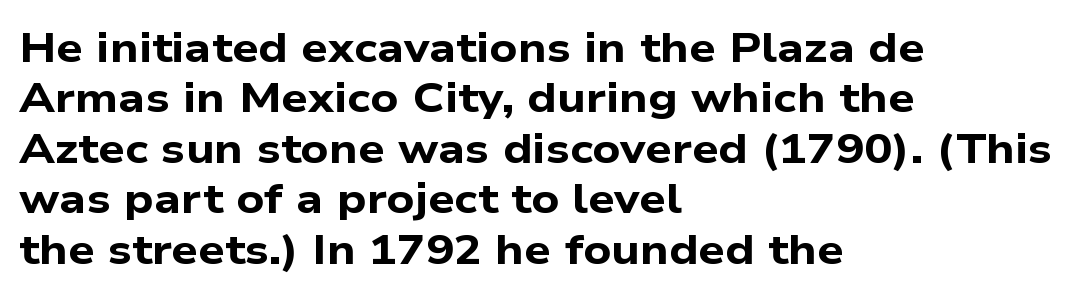
The image shows 42 px bold, wide sans-serif type; set left-aligned, line spacing 1.2x, normal letter spacing, not underlined; low stroke contrast and a medium x-height.
